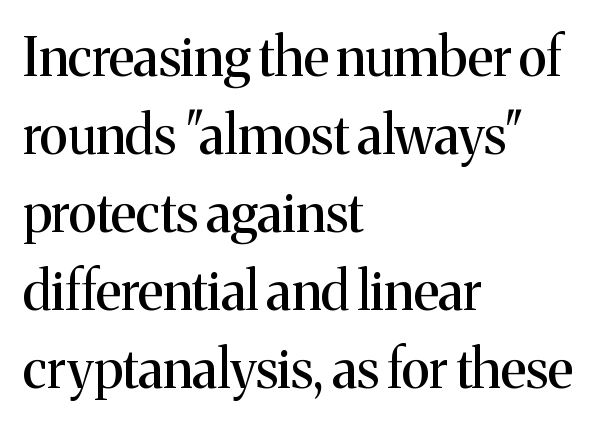
{"serif": "yes", "italic": "no", "width": "normal", "stroke_contrast": "medium", "x_height": "medium", "monospaced": "no", "underline": "no", "align": "left", "line_spacing": "normal", "line_spacing_ratio": 1.47, "letter_spacing": "normal", "letter_spacing_em": 0.0, "glyph_px": 53}
